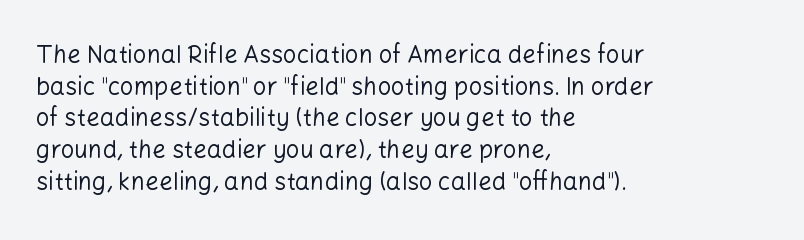
Q: Is the text bold? A: No.
Q: Is the text italic (slanted)? A: No, it is upright.
Q: Is the text underlined? A: No.
Q: How is the paragraph aligned? A: Left-aligned.
Q: Is the spacing between letters normal or unusually wide? A: Normal.
Q: Is the spacing between lines tight, normal or loose? A: Normal.
